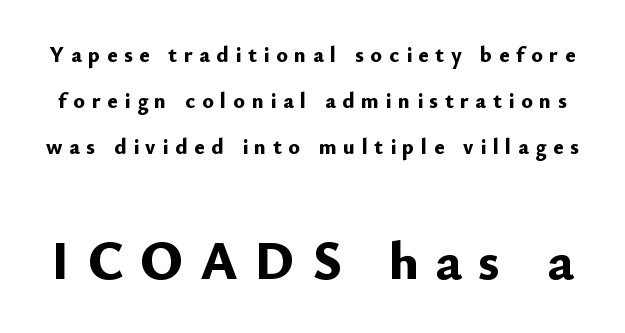
Q: Is the text bold? A: Yes.
Q: Is the text italic (slanted)? A: No, it is upright.
Q: Is the typeface a serif or a sans-serif typeface? A: Sans-serif.
Q: Is the text underlined? A: No.
Q: Is the spacing between letters normal or unusually wide? A: Unusually wide.
Q: Is the spacing between lines tight, normal or loose? A: Loose.
Q: Which block of text is set in a larger size, the first (top) or the second (bottom)? A: The second (bottom) one.
Q: Width (condensed, normal, or wide)? A: Normal.
Q: Stroke contrast? A: Low.
Q: x-height? A: Small.
Q: Monospaced? A: No.
